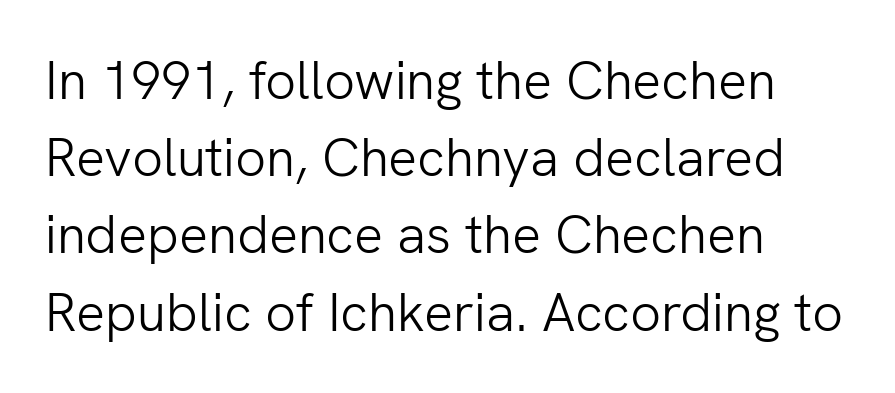
{"serif": "no", "italic": "no", "bold": "no", "weight": "light", "width": "normal", "stroke_contrast": "low", "x_height": "medium", "monospaced": "no", "underline": "no", "align": "left", "line_spacing": "normal", "line_spacing_ratio": 1.43, "letter_spacing": "normal", "letter_spacing_em": 0.0, "glyph_px": 54}
